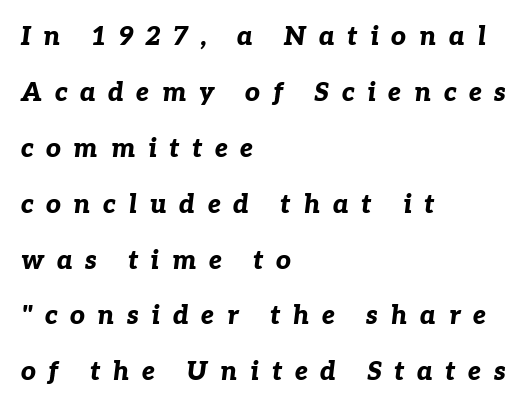
The image shows 26 px bold type, italic (leaning right); set left-aligned, loose line spacing (2.15x), unusually wide letter spacing (+0.48 em), not underlined.
